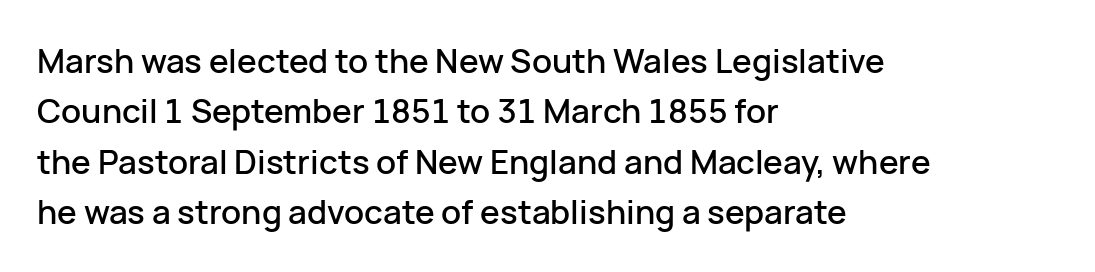
The rendering uses natural spacing where letterforms have individual widths. Honestly, there is no underline to notice here at all. Tracking here is standard; glyphs follow each other at the usual distance. The lettering stays uniformly vertical, giving the passage a roman look. Is there much room between lines? A standard amount, neither cramped nor airy. The lines in this sample share a left origin and differ only in where they stop.
